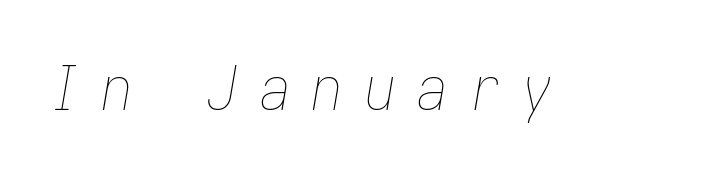
Q: Is the text bold? A: No.
Q: Is the text italic (slanted)? A: Yes, it leans right by about 10 degrees.
Q: Is the text underlined? A: No.
Q: Is the spacing between letters normal or unusually wide? A: Unusually wide.
Q: Width (condensed, normal, or wide)? A: Condensed.
Q: Stroke contrast? A: Low.
Q: x-height? A: Medium.
